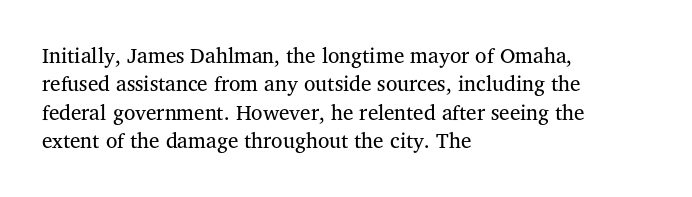
Q: Is the text bold? A: No.
Q: Is the text italic (slanted)? A: No, it is upright.
Q: Is the text underlined? A: No.
Q: How is the paragraph aligned? A: Left-aligned.
Q: Is the spacing between letters normal or unusually wide? A: Normal.
Q: Is the spacing between lines tight, normal or loose? A: Normal.
